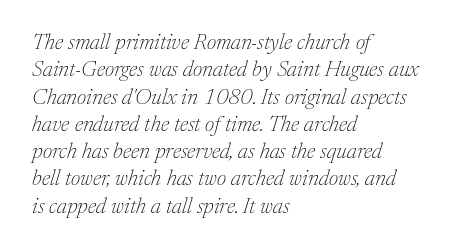
{"italic": "yes", "lean": "right", "slant_degrees": 17, "bold": "no", "underline": "no", "align": "left", "line_spacing_ratio": 1.24, "letter_spacing": "normal", "letter_spacing_em": 0.0, "glyph_px": 22}
